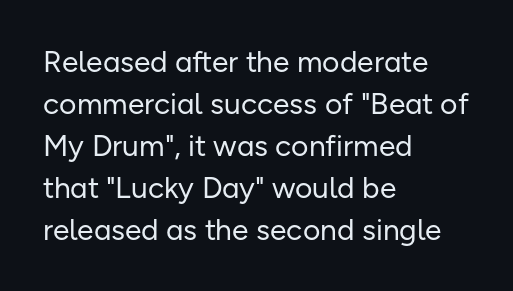
The image shows 30 px regular-weight sans-serif type, upright; set left-aligned, normal line spacing (1.4x), normal letter spacing, not underlined; low stroke contrast and a medium x-height.
